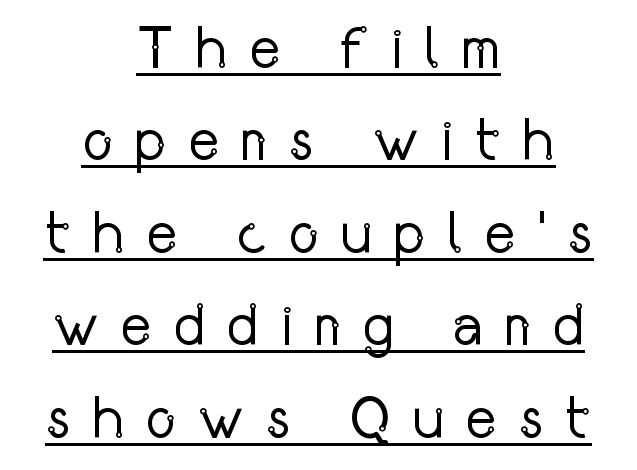
{"serif": "no", "italic": "no", "bold": "no", "weight": "regular", "width": "condensed", "stroke_contrast": "low", "x_height": "medium", "monospaced": "no", "underline": "yes", "align": "center", "line_spacing": "normal", "line_spacing_ratio": 1.54, "letter_spacing": "wide", "letter_spacing_em": 0.34, "glyph_px": 60}
